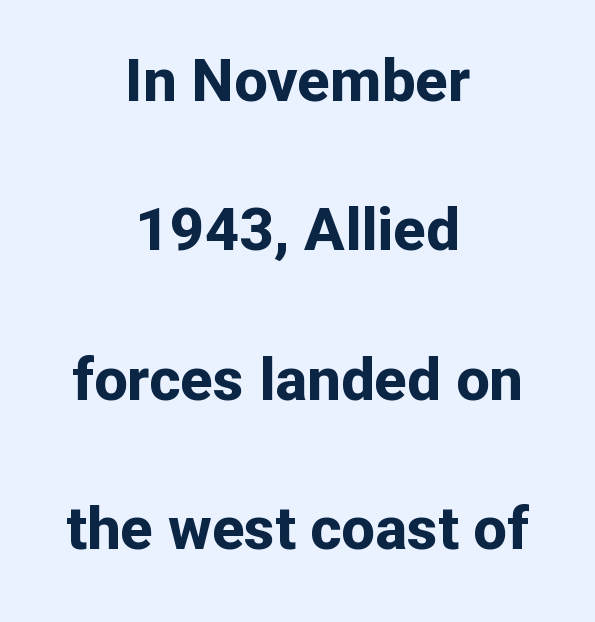
Q: Is the text bold? A: Yes.
Q: Is the text italic (slanted)? A: No, it is upright.
Q: Is the typeface a serif or a sans-serif typeface? A: Sans-serif.
Q: Is the text underlined? A: No.
Q: How is the paragraph aligned? A: Centered.
Q: Is the spacing between letters normal or unusually wide? A: Normal.
Q: Is the spacing between lines tight, normal or loose? A: Loose.
Q: Width (condensed, normal, or wide)? A: Normal.
Q: Stroke contrast? A: Low.
Q: x-height? A: Medium.
Q: Monospaced? A: No.
